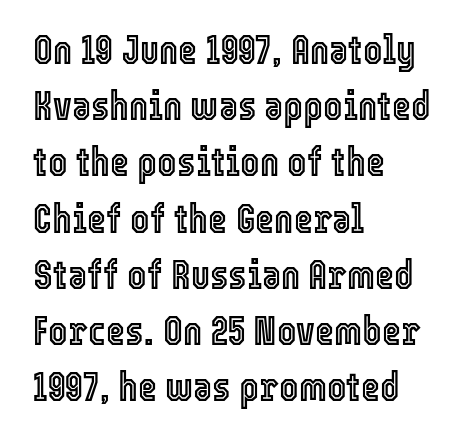
{"italic": "no", "width": "condensed", "x_height": "medium", "monospaced": "no", "underline": "no", "align": "left", "line_spacing": "normal", "line_spacing_ratio": 1.37, "letter_spacing": "normal", "letter_spacing_em": 0.0, "glyph_px": 41}
